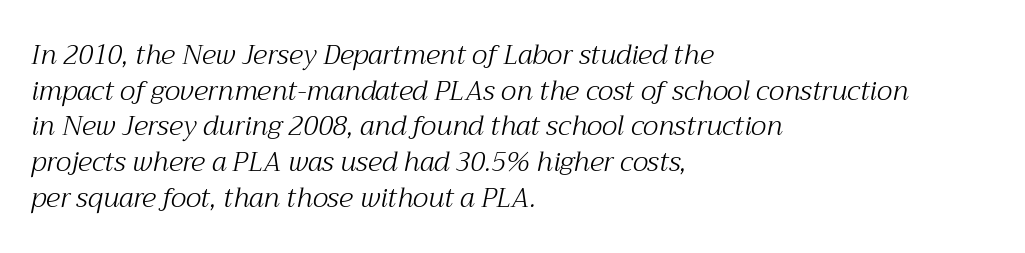
The image shows 27 px text type, italic (leaning right); set left-aligned, normal line spacing (1.32x), normal letter spacing, not underlined.
